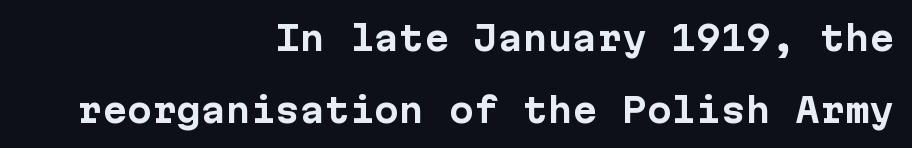
The image shows 33 px bold sans-serif type, upright, monospaced; set right-aligned, loose line spacing (2.17x), normal letter spacing, not underlined; low stroke contrast and a medium x-height.
